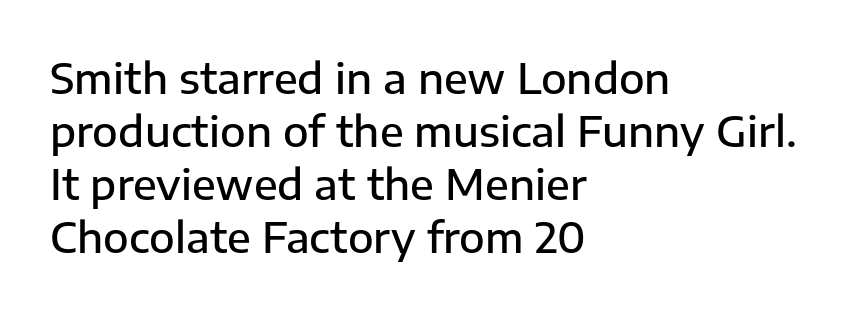
{"serif": "no", "italic": "no", "bold": "semi", "weight": "semibold", "width": "normal", "stroke_contrast": "low", "x_height": "medium", "monospaced": "no", "underline": "no", "align": "left", "line_spacing": "normal", "line_spacing_ratio": 1.26, "letter_spacing": "normal", "letter_spacing_em": 0.0, "glyph_px": 42}
